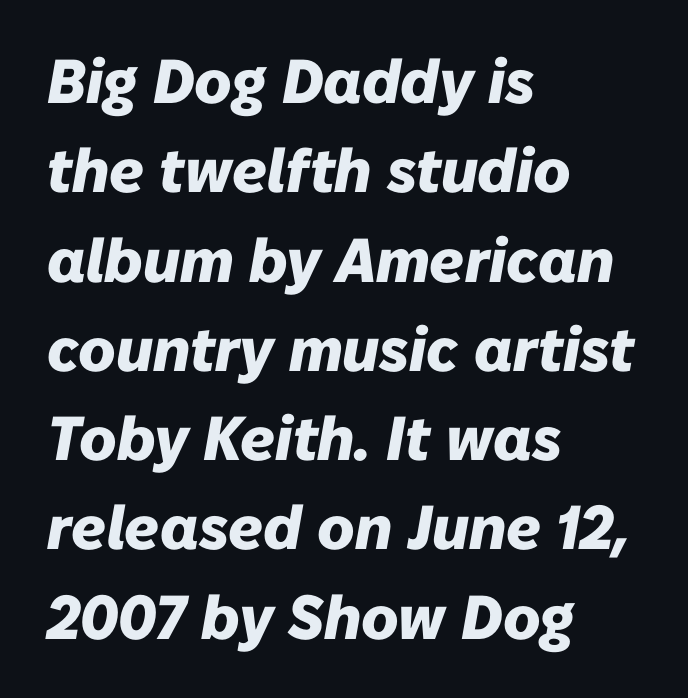
Q: Is the text bold? A: Yes.
Q: Is the text italic (slanted)? A: Yes, it leans right by about 10 degrees.
Q: Is the text underlined? A: No.
Q: How is the paragraph aligned? A: Left-aligned.
Q: Is the spacing between letters normal or unusually wide? A: Normal.
Q: Is the spacing between lines tight, normal or loose? A: Normal.
Q: Width (condensed, normal, or wide)? A: Normal.
Q: Stroke contrast? A: Low.
Q: x-height? A: Medium.
Q: Monospaced? A: No.
